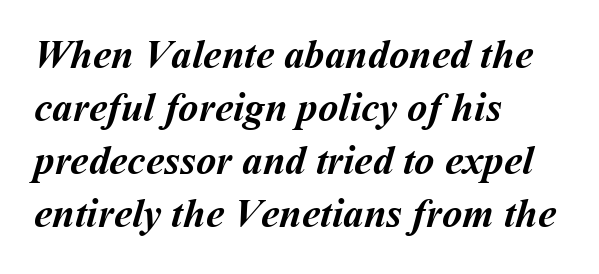
{"bold": "yes", "weight": "semibold", "width": "normal", "stroke_contrast": "medium", "x_height": "medium", "monospaced": "no", "underline": "no", "align": "left", "line_spacing": "normal", "line_spacing_ratio": 1.29, "letter_spacing": "normal", "letter_spacing_em": 0.0, "glyph_px": 41}
